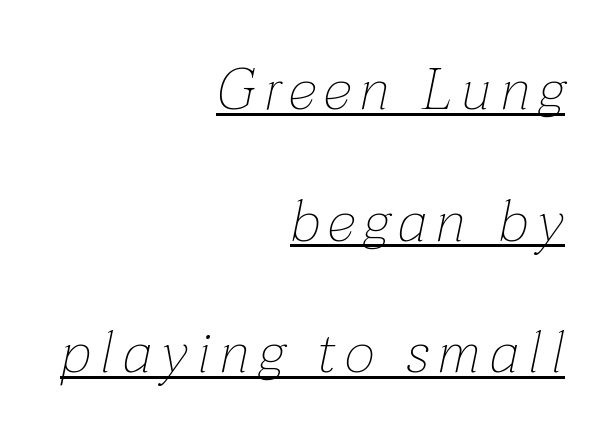
Q: Is the text bold? A: No.
Q: Is the text italic (slanted)? A: Yes, it leans right by about 12 degrees.
Q: Is the text underlined? A: Yes.
Q: How is the paragraph aligned? A: Right-aligned.
Q: Is the spacing between lines tight, normal or loose? A: Loose.
Q: Width (condensed, normal, or wide)? A: Normal.
Q: Stroke contrast? A: Low.
Q: x-height? A: Medium.
Q: Monospaced? A: No.
